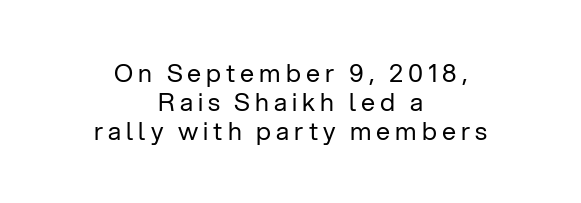
Q: Is the text bold? A: No.
Q: Is the text italic (slanted)? A: No, it is upright.
Q: Is the text underlined? A: No.
Q: How is the paragraph aligned? A: Centered.
Q: Is the spacing between letters normal or unusually wide? A: Unusually wide.
